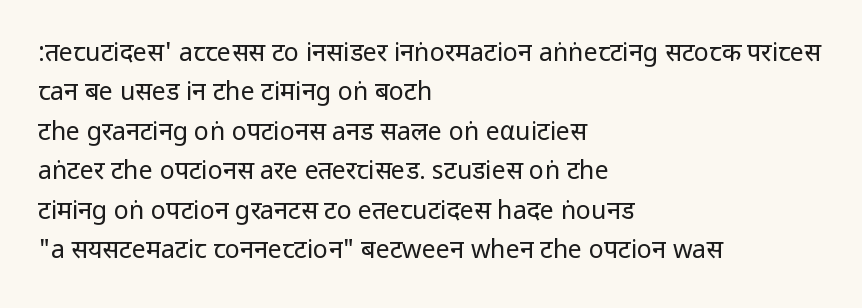
The image shows 25 px text type, upright; set left-aligned, normal line spacing (1.58x), normal letter spacing, not underlined.
